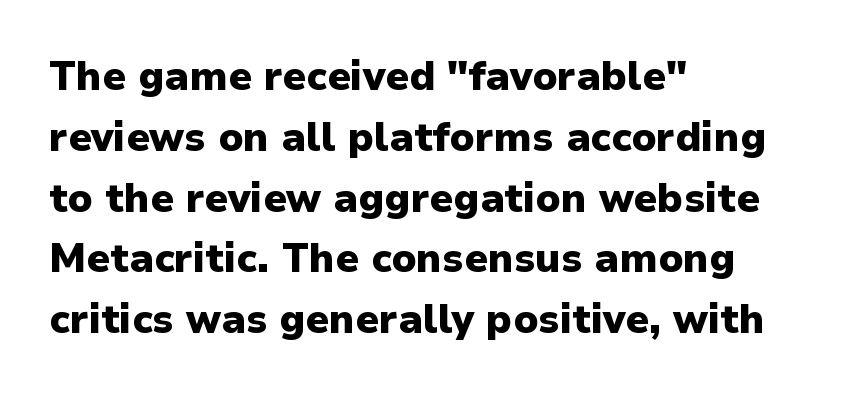
{"serif": "no", "italic": "no", "bold": "yes", "weight": "heavy", "width": "normal", "stroke_contrast": "low", "x_height": "medium", "monospaced": "no", "underline": "no", "align": "left", "line_spacing": "normal", "line_spacing_ratio": 1.52, "letter_spacing": "normal", "letter_spacing_em": 0.0, "glyph_px": 40}
